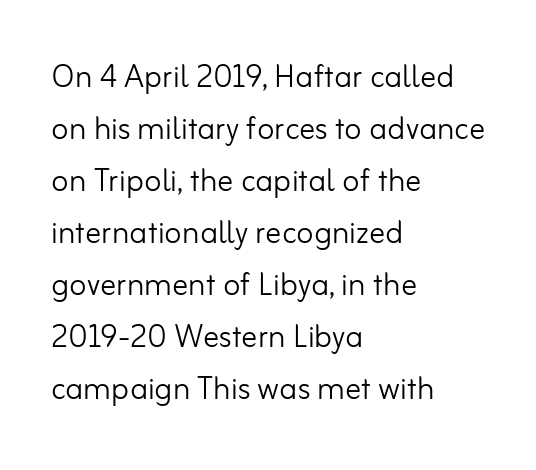
Q: Is the text bold? A: No.
Q: Is the text italic (slanted)? A: No, it is upright.
Q: Is the typeface a serif or a sans-serif typeface? A: Sans-serif.
Q: Is the text underlined? A: No.
Q: How is the paragraph aligned? A: Left-aligned.
Q: Is the spacing between letters normal or unusually wide? A: Normal.
Q: Is the spacing between lines tight, normal or loose? A: Normal.
Q: Width (condensed, normal, or wide)? A: Normal.
Q: Stroke contrast? A: Low.
Q: x-height? A: Small.
Q: Monospaced? A: No.
